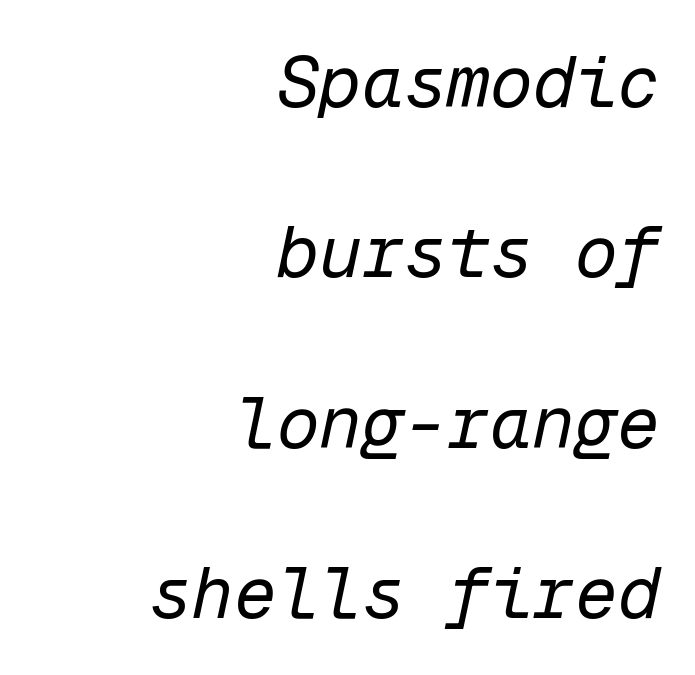
The image shows 71 px regular-weight type, italic (leaning right), monospaced; set right-aligned, loose line spacing (2.4x), normal letter spacing, not underlined; low stroke contrast and a medium x-height.
